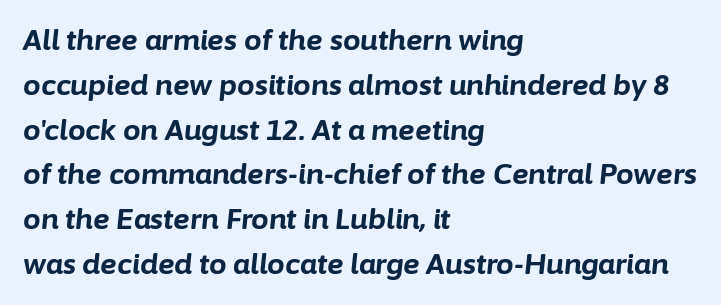
Check the space under the baseline: it is left empty. The font is running at its bold setting. The passage shown is typed in a proportional face where columns would drift. Horizontally, the lines are justified to the leading edge only. The line texture is even and compact thanks to regular tracking. This block has exactly the height ordinary leading produces.
